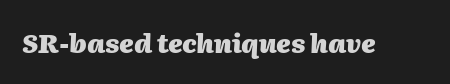
Clear beneath every line of the passage. The face used here has a pronounced slope to its letters. The rendering keeps characters at their native spacing. In terms of weight, the rendering is a true, heavy bold.
